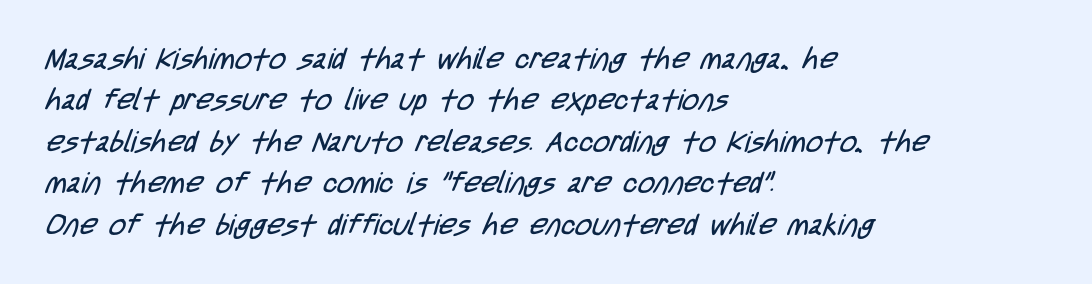
The image shows 29 px regular-weight, condensed sans-serif type; set left-aligned, normal line spacing (1.43x), normal letter spacing, not underlined; low stroke contrast and a large x-height.
